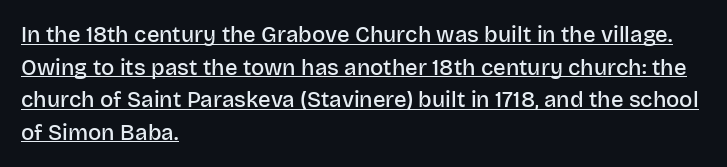
{"italic": "no", "bold": "semi", "underline": "yes", "align": "left", "line_spacing": "normal", "line_spacing_ratio": 1.48, "letter_spacing": "normal", "letter_spacing_em": 0.0, "glyph_px": 22}
